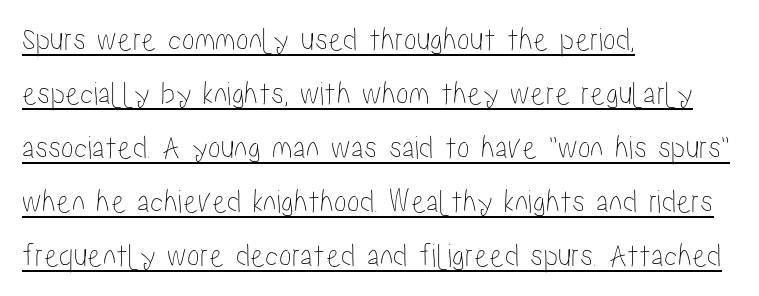
The rows are spaced the way most documents space them. You could not count columns in this text — the font is proportionally spaced. Honestly, the underline is the first thing you notice here. Each word holds together tightly as a unit, with standard inter-letter gaps. The lettering holds an erect, upright posture throughout. Horizontally, the lines are justified to the leading edge only.
